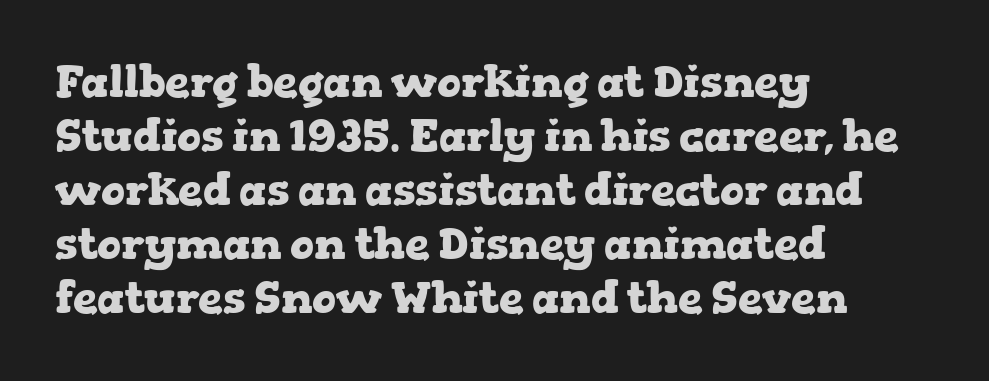
The image shows 44 px heavy, wide serif type, upright; set left-aligned, line spacing 1.23x, normal letter spacing, not underlined; low stroke contrast and a medium x-height.
